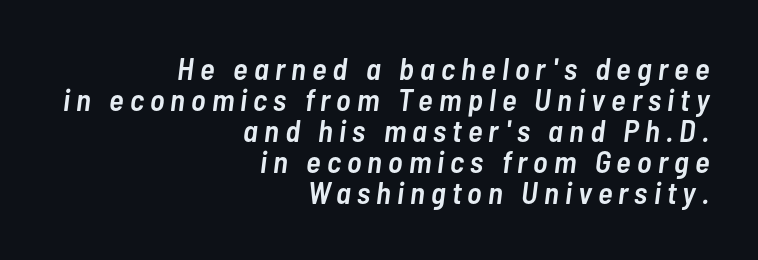
{"italic": "yes", "lean": "right", "slant_degrees": 7, "bold": "semi", "weight": "semibold", "width": "condensed", "stroke_contrast": "low", "x_height": "medium", "monospaced": "no", "underline": "no", "align": "right", "line_spacing": "tight", "line_spacing_ratio": 1.0, "letter_spacing": "wide", "letter_spacing_em": 0.2, "glyph_px": 31}
